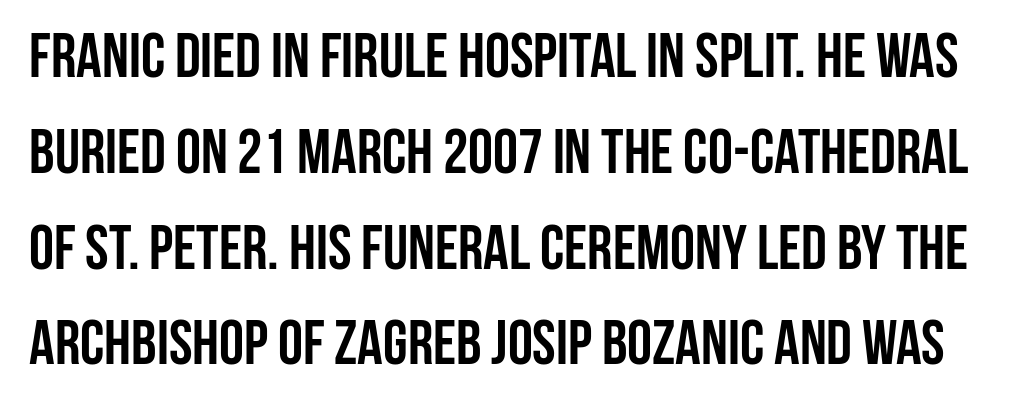
{"serif": "no", "italic": "no", "bold": "yes", "weight": "semibold", "width": "condensed", "stroke_contrast": "low", "x_height": "large", "monospaced": "no", "underline": "no", "line_spacing": "normal", "line_spacing_ratio": 1.52, "letter_spacing": "normal", "letter_spacing_em": 0.0, "glyph_px": 63}
